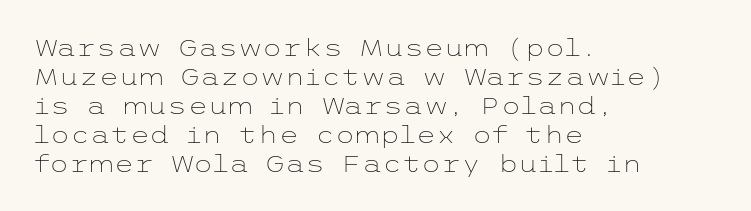
Q: Is the text bold? A: No.
Q: Is the text italic (slanted)? A: No, it is upright.
Q: Is the text underlined? A: No.
Q: How is the paragraph aligned? A: Left-aligned.
Q: Is the spacing between letters normal or unusually wide? A: Normal.
Q: Is the spacing between lines tight, normal or loose? A: Normal.
